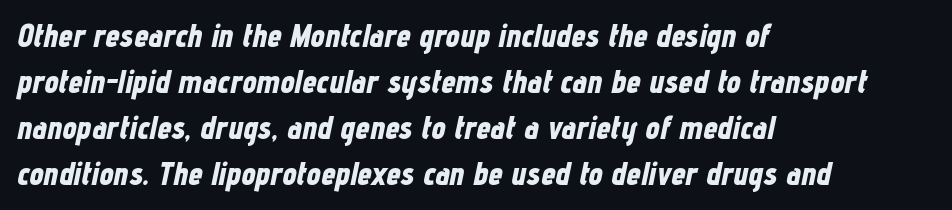
Q: Is the text bold? A: Yes.
Q: Is the text italic (slanted)? A: Yes, it leans right by about 12 degrees.
Q: Is the text underlined? A: No.
Q: How is the paragraph aligned? A: Left-aligned.
Q: Is the spacing between letters normal or unusually wide? A: Normal.
Q: Is the spacing between lines tight, normal or loose? A: Normal.
Q: Width (condensed, normal, or wide)? A: Condensed.
Q: Stroke contrast? A: Low.
Q: x-height? A: Medium.
Q: Monospaced? A: No.
